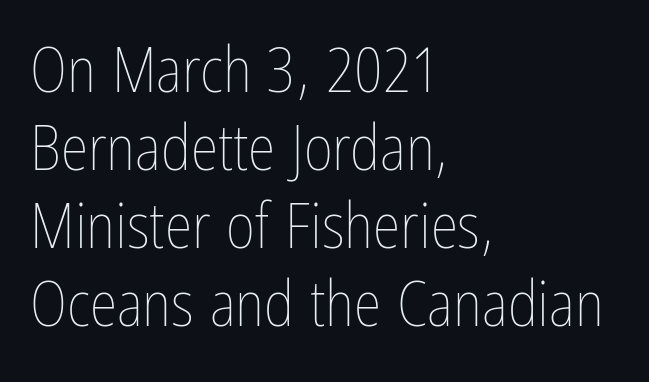
{"italic": "no", "bold": "no", "weight": "thin", "width": "condensed", "stroke_contrast": "low", "x_height": "medium", "monospaced": "no", "underline": "no", "align": "left", "line_spacing_ratio": 1.24, "letter_spacing": "normal", "letter_spacing_em": 0.0, "glyph_px": 63}
